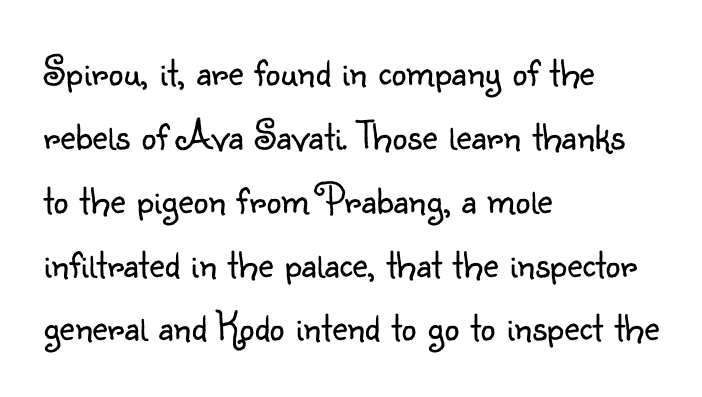
The image shows 42 px light sans-serif type, upright; set left-aligned, normal line spacing (1.52x), normal letter spacing, not underlined; low stroke contrast and a small x-height.
